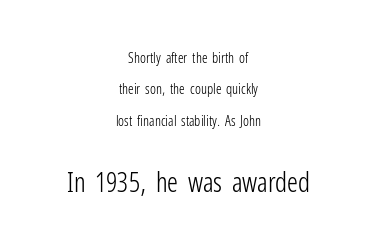
The image shows 27 px text type, upright; set centered, loose line spacing (2.24x), normal letter spacing, not underlined; the second (bottom) block is 1.93x larger.
